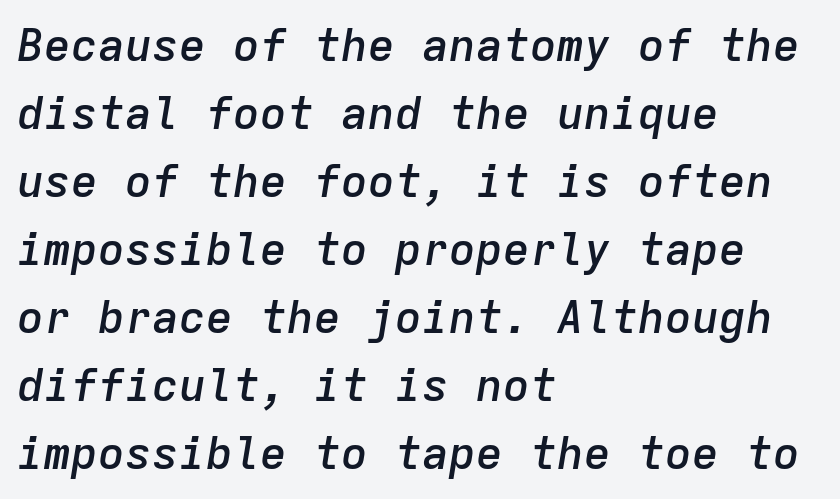
{"italic": "yes", "lean": "right", "slant_degrees": 9, "bold": "semi", "weight": "semibold", "width": "normal", "stroke_contrast": "low", "x_height": "medium", "monospaced": "yes", "underline": "no", "align": "left", "line_spacing": "normal", "line_spacing_ratio": 1.51, "letter_spacing": "normal", "letter_spacing_em": 0.0, "glyph_px": 45}
